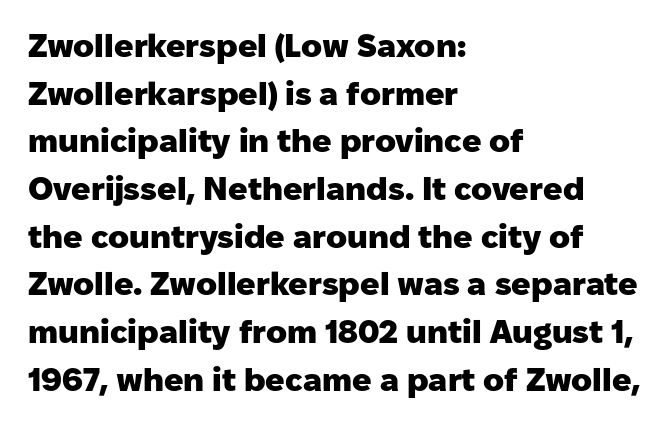
Layout note: lines flush left. Nope, no serifs anywhere on these letters. As a designer I'd log this as weight 700, bold. Only glyphs here, with clear space below each row.
